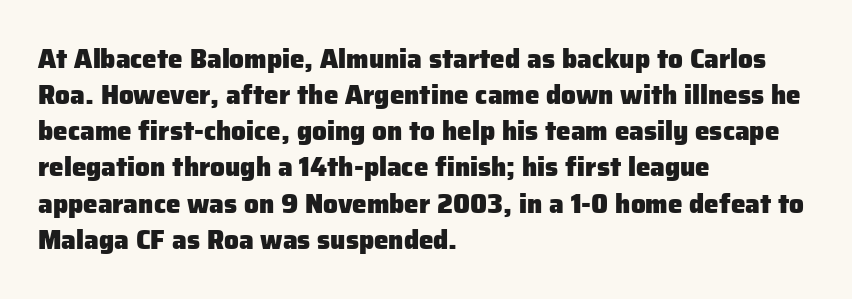
The image shows 26 px bold type, upright; set left-aligned, normal line spacing (1.39x), normal letter spacing, not underlined.
